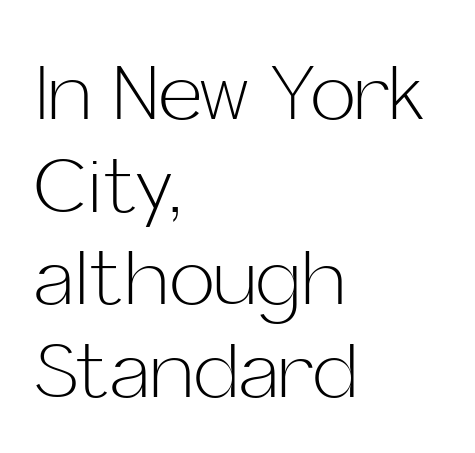
Left-aligned paragraph, ragged on the right. Descender tails drop into unmarked territory. A typesetter would call this zero additional tracking. The type family on display is of the sans-serif kind. The face looks like a standard text weight, possibly lighter. In terms of posture, this sample is upright.
